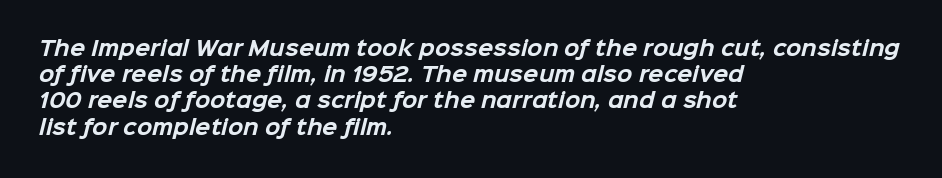
Q: Is the text bold? A: Yes.
Q: Is the text underlined? A: No.
Q: How is the paragraph aligned? A: Left-aligned.
Q: Is the spacing between letters normal or unusually wide? A: Normal.
Q: Is the spacing between lines tight, normal or loose? A: Normal.
